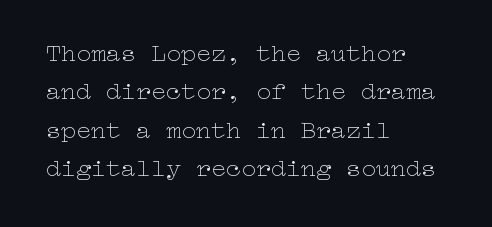
The image shows 25 px text type, upright; set left-aligned, normal line spacing (1.54x), normal letter spacing, not underlined.
